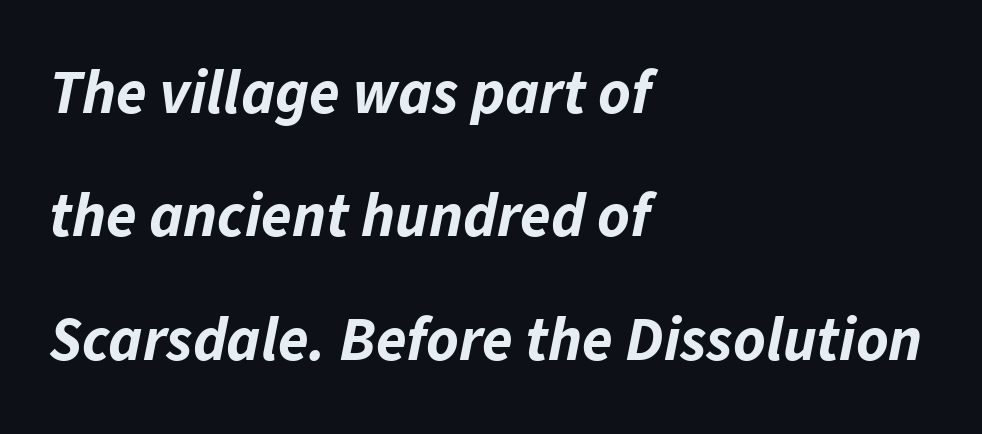
{"italic": "yes", "lean": "right", "slant_degrees": 11, "bold": "yes", "weight": "bold", "width": "normal", "stroke_contrast": "low", "x_height": "medium", "monospaced": "no", "underline": "no", "align": "left", "line_spacing": "loose", "line_spacing_ratio": 1.99, "letter_spacing": "normal", "letter_spacing_em": 0.0, "glyph_px": 62}
